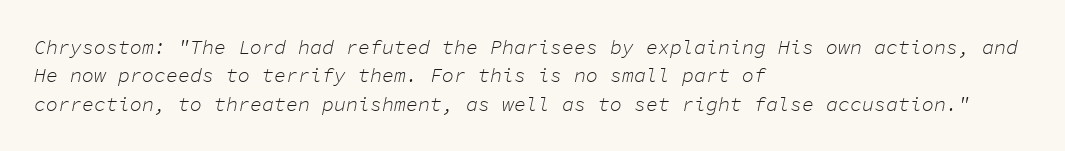
{"italic": "yes", "lean": "right", "slant_degrees": 11, "bold": "no", "underline": "no", "align": "left", "line_spacing": "normal", "line_spacing_ratio": 1.42, "letter_spacing": "normal", "letter_spacing_em": 0.0, "glyph_px": 20}
